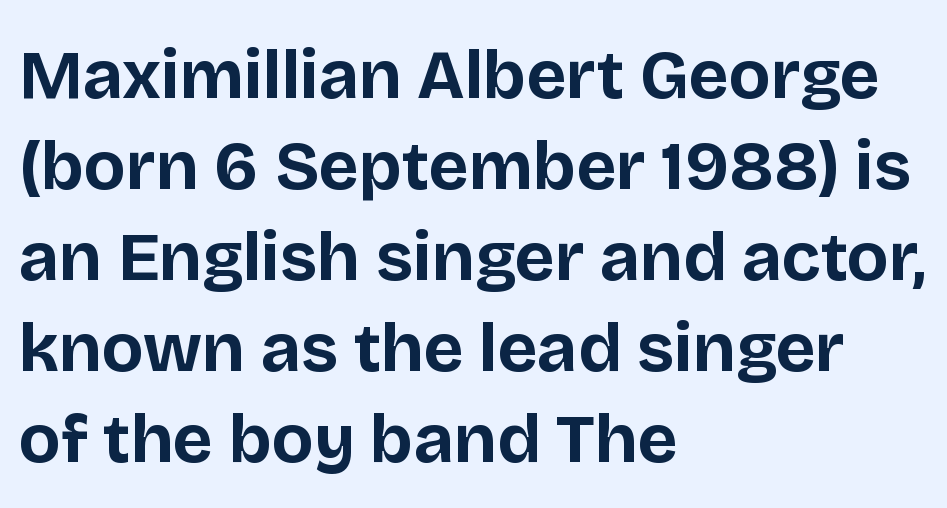
{"serif": "no", "italic": "no", "bold": "yes", "weight": "bold", "width": "normal", "stroke_contrast": "low", "x_height": "large", "monospaced": "no", "underline": "no", "align": "left", "line_spacing": "normal", "line_spacing_ratio": 1.32, "letter_spacing": "normal", "letter_spacing_em": 0.0, "glyph_px": 69}
